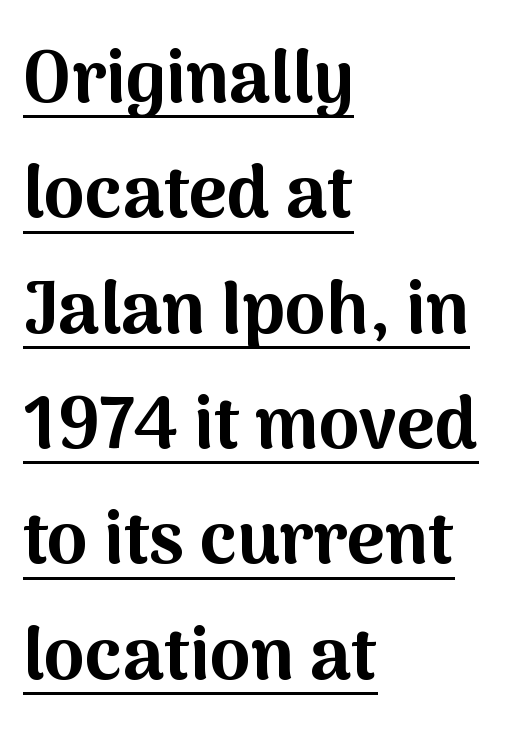
The passage shown is typed in a proportional face where columns would drift. As a designer I'd log this as weight 700, bold. Quick note: not italic, upright. Caption: multi-line text, flush left, ragged right.
